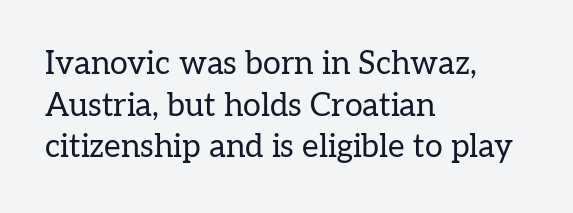
The image shows 32 px regular-weight serif type, upright; set left-aligned, normal line spacing (1.3x), normal letter spacing, not underlined; low stroke contrast and a medium x-height.
